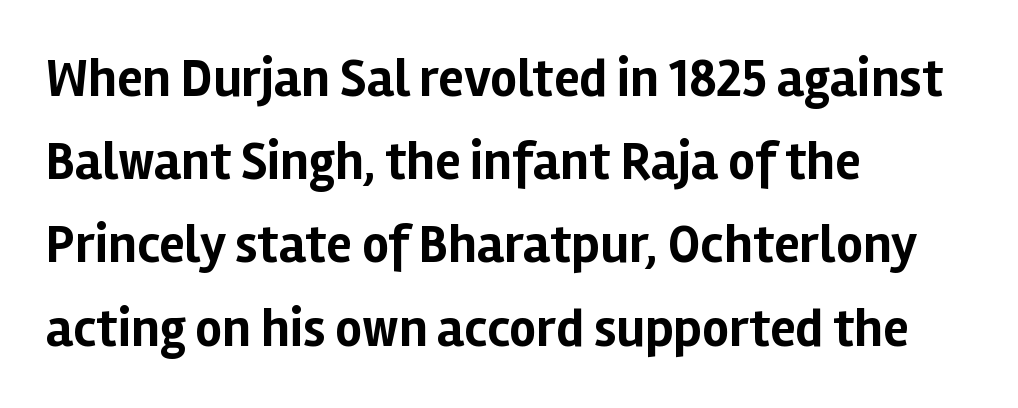
{"serif": "no", "italic": "no", "bold": "yes", "weight": "bold", "width": "normal", "stroke_contrast": "low", "x_height": "medium", "monospaced": "no", "underline": "no", "align": "left", "line_spacing": "normal", "line_spacing_ratio": 1.57, "letter_spacing": "normal", "letter_spacing_em": 0.0, "glyph_px": 53}
